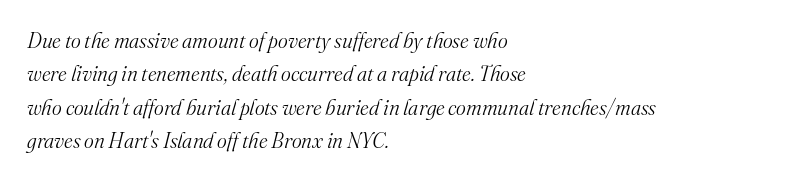
Q: Is the text bold? A: No.
Q: Is the text italic (slanted)? A: Yes, it leans right by about 16 degrees.
Q: Is the text underlined? A: No.
Q: How is the paragraph aligned? A: Left-aligned.
Q: Is the spacing between letters normal or unusually wide? A: Normal.
Q: Is the spacing between lines tight, normal or loose? A: Normal.
